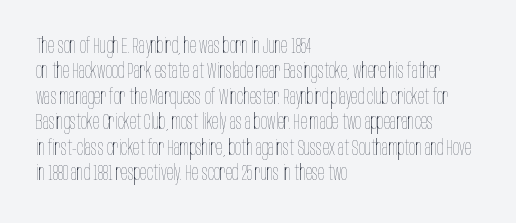
The image shows 21 px text type, upright; set left-aligned, line spacing 1.21x, normal letter spacing, not underlined.
